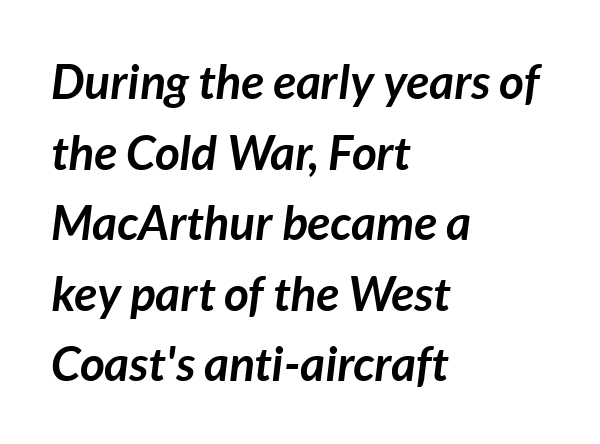
{"italic": "yes", "lean": "right", "slant_degrees": 7, "bold": "yes", "weight": "semibold", "width": "normal", "stroke_contrast": "low", "x_height": "medium", "monospaced": "no", "underline": "no", "align": "left", "line_spacing": "normal", "line_spacing_ratio": 1.47, "letter_spacing": "normal", "letter_spacing_em": 0.0, "glyph_px": 48}
